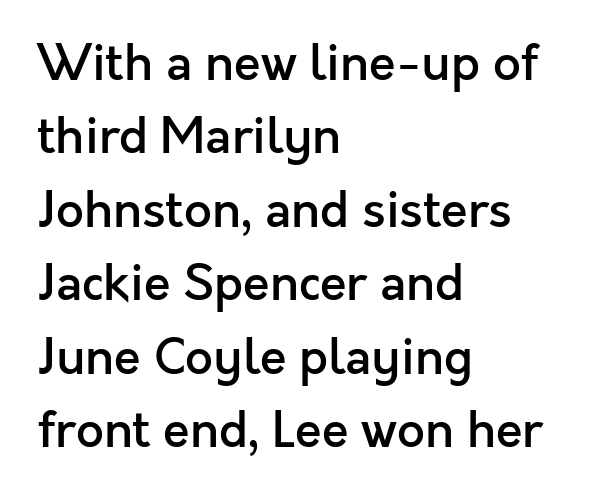
Q: Is the text bold? A: Semi-bold.
Q: Is the text italic (slanted)? A: No, it is upright.
Q: Is the typeface a serif or a sans-serif typeface? A: Sans-serif.
Q: Is the text underlined? A: No.
Q: How is the paragraph aligned? A: Left-aligned.
Q: Is the spacing between letters normal or unusually wide? A: Normal.
Q: Is the spacing between lines tight, normal or loose? A: Normal.
Q: Width (condensed, normal, or wide)? A: Normal.
Q: x-height? A: Medium.
Q: Monospaced? A: No.
